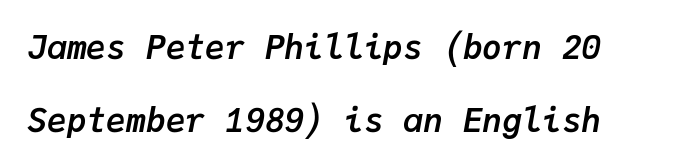
Q: Is the text bold? A: Yes.
Q: Is the text italic (slanted)? A: Yes, it leans right by about 9 degrees.
Q: Is the text underlined? A: No.
Q: How is the paragraph aligned? A: Left-aligned.
Q: Is the spacing between letters normal or unusually wide? A: Normal.
Q: Is the spacing between lines tight, normal or loose? A: Loose.
Q: Width (condensed, normal, or wide)? A: Normal.
Q: Stroke contrast? A: Low.
Q: x-height? A: Medium.
Q: Monospaced? A: Yes.
